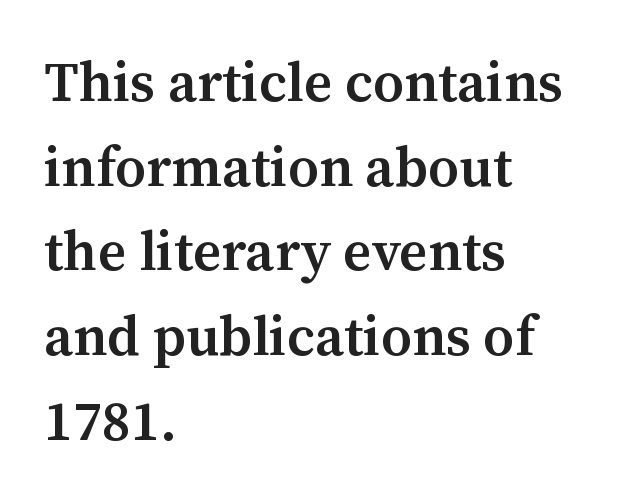
The image shows 55 px semibold serif type, upright; set left-aligned, normal line spacing (1.54x), normal letter spacing, not underlined; medium stroke contrast and a medium x-height.
